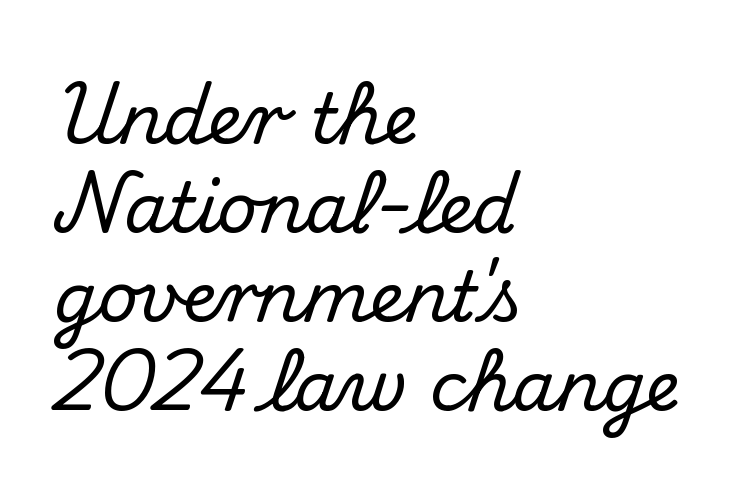
Q: Is the text italic (slanted)? A: Yes.
Q: Is the typeface a serif or a sans-serif typeface? A: Serif.
Q: Is the text underlined? A: No.
Q: How is the paragraph aligned? A: Left-aligned.
Q: Is the spacing between letters normal or unusually wide? A: Normal.
Q: Is the spacing between lines tight, normal or loose? A: Normal.
Q: Width (condensed, normal, or wide)? A: Normal.
Q: Stroke contrast? A: Medium.
Q: x-height? A: Small.
Q: Monospaced? A: No.
